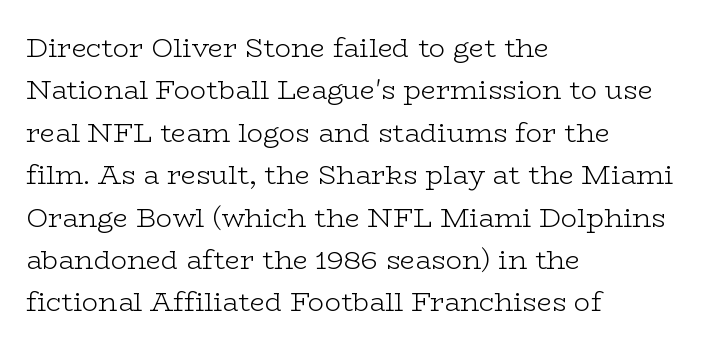
Q: Is the text bold? A: No.
Q: Is the text italic (slanted)? A: No, it is upright.
Q: Is the text underlined? A: No.
Q: How is the paragraph aligned? A: Left-aligned.
Q: Is the spacing between letters normal or unusually wide? A: Normal.
Q: Is the spacing between lines tight, normal or loose? A: Normal.
